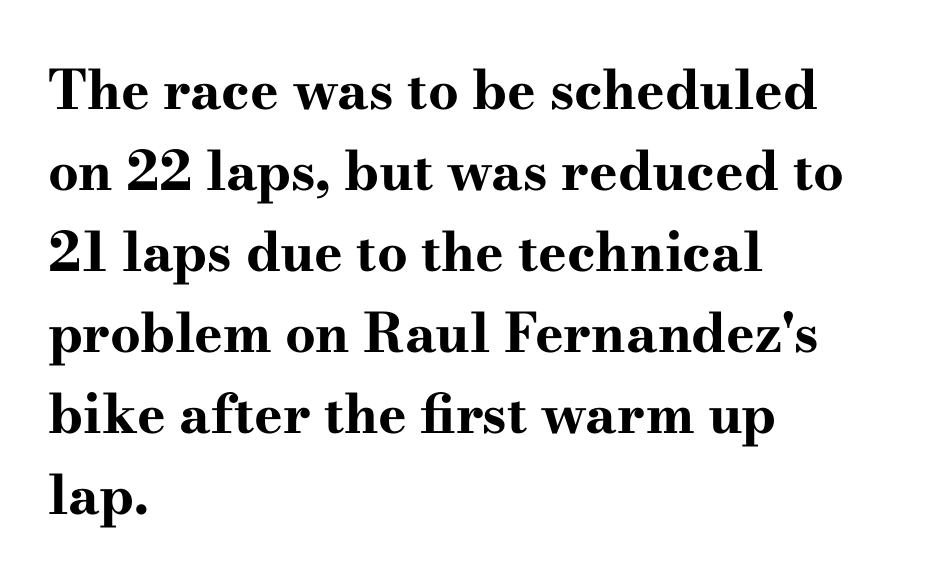
{"serif": "yes", "italic": "no", "bold": "yes", "weight": "bold", "width": "wide", "stroke_contrast": "high", "x_height": "small", "monospaced": "no", "underline": "no", "align": "left", "line_spacing": "normal", "line_spacing_ratio": 1.5, "letter_spacing": "normal", "letter_spacing_em": 0.0, "glyph_px": 54}
